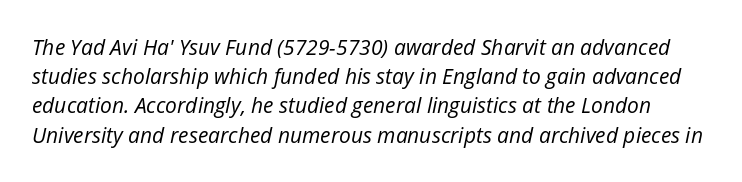
{"italic": "yes", "lean": "right", "slant_degrees": 12, "bold": "no", "underline": "no", "line_spacing": "normal", "line_spacing_ratio": 1.39, "letter_spacing": "normal", "letter_spacing_em": 0.0, "glyph_px": 21}
